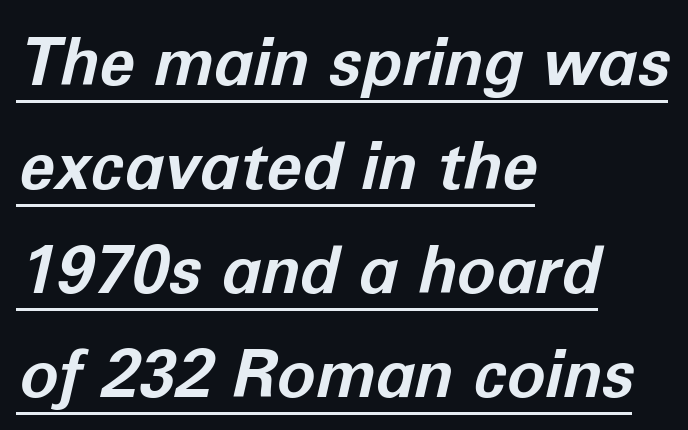
The passage shown is underscored from start to finish. Layout note: lines flush left. Weight check: bold — yes, fully. Is the letter spacing exaggerated? No — it looks like the ordinary default.
